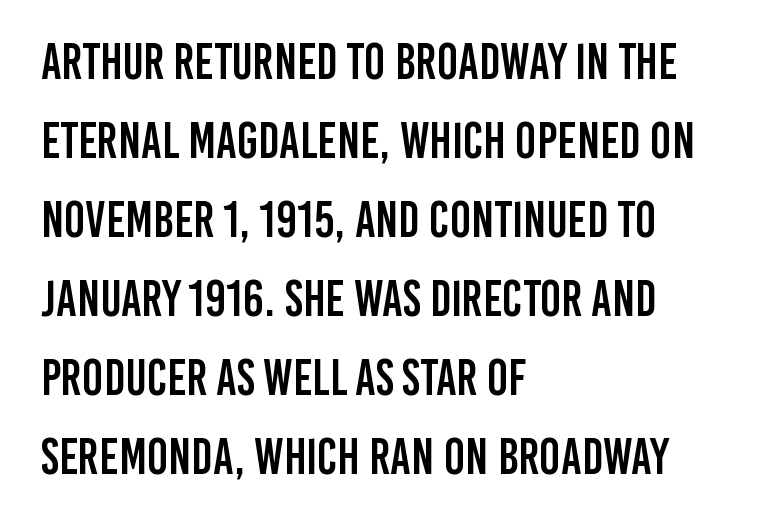
Q: Is the text italic (slanted)? A: No, it is upright.
Q: Is the typeface a serif or a sans-serif typeface? A: Sans-serif.
Q: Is the text underlined? A: No.
Q: How is the paragraph aligned? A: Left-aligned.
Q: Is the spacing between letters normal or unusually wide? A: Normal.
Q: Is the spacing between lines tight, normal or loose? A: Normal.
Q: Width (condensed, normal, or wide)? A: Condensed.
Q: Stroke contrast? A: Low.
Q: x-height? A: Large.
Q: Monospaced? A: No.
